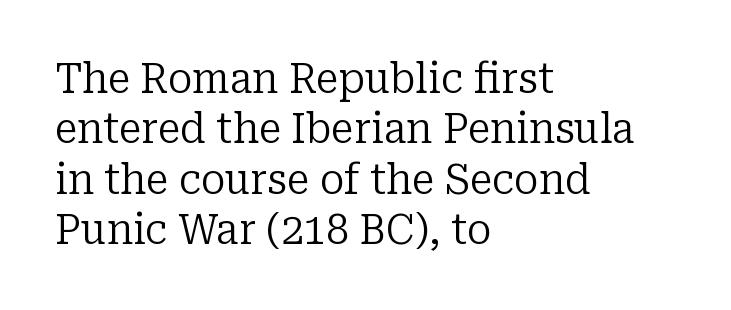
The image shows 41 px regular-weight serif type, upright; set left-aligned, line spacing 1.23x, normal letter spacing, not underlined; low stroke contrast and a medium x-height.
